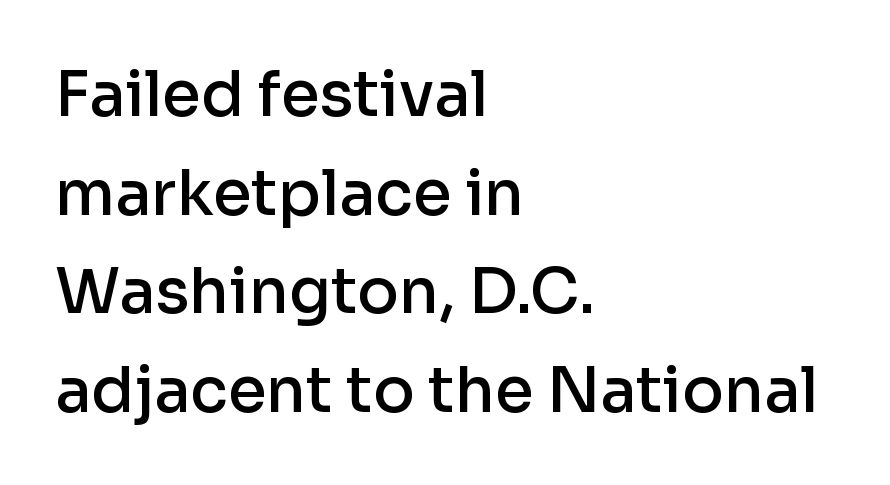
The image shows 62 px semibold sans-serif type, upright; set left-aligned, normal line spacing (1.59x), normal letter spacing, not underlined; low stroke contrast and a medium x-height.
